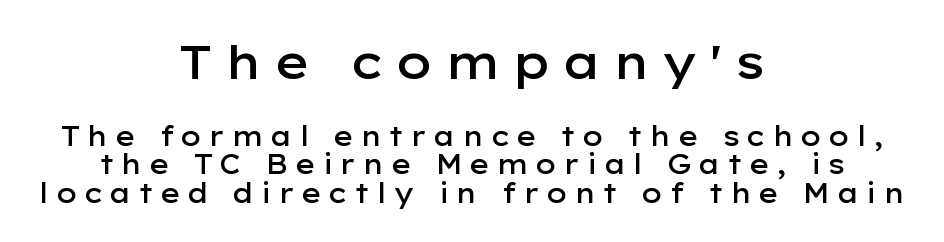
Q: Is the text bold? A: Semi-bold.
Q: Is the text italic (slanted)? A: No, it is upright.
Q: Is the typeface a serif or a sans-serif typeface? A: Sans-serif.
Q: Is the text underlined? A: No.
Q: How is the paragraph aligned? A: Centered.
Q: Is the spacing between letters normal or unusually wide? A: Unusually wide.
Q: Is the spacing between lines tight, normal or loose? A: Tight.
Q: Which block of text is set in a larger size, the first (top) or the second (bottom)? A: The first (top) one.
Q: Width (condensed, normal, or wide)? A: Wide.
Q: Stroke contrast? A: Low.
Q: x-height? A: Medium.
Q: Monospaced? A: No.
